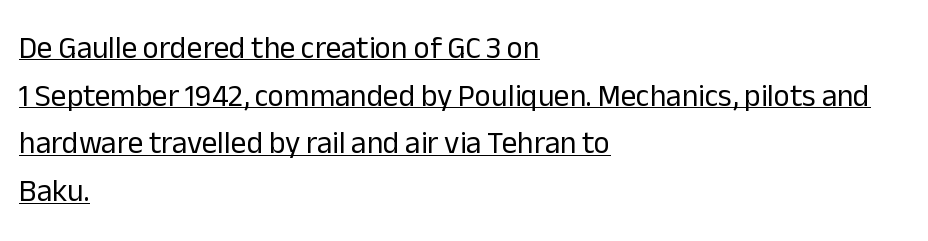
Q: Is the text bold? A: No.
Q: Is the text italic (slanted)? A: No, it is upright.
Q: Is the typeface a serif or a sans-serif typeface? A: Sans-serif.
Q: Is the text underlined? A: Yes.
Q: How is the paragraph aligned? A: Left-aligned.
Q: Is the spacing between letters normal or unusually wide? A: Normal.
Q: Is the spacing between lines tight, normal or loose? A: Normal.
Q: Width (condensed, normal, or wide)? A: Normal.
Q: Stroke contrast? A: Low.
Q: x-height? A: Medium.
Q: Monospaced? A: No.
